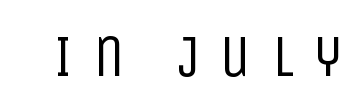
The image shows 60 px regular-weight, condensed sans-serif type, upright; set unusually wide letter spacing (+0.33 em), not underlined; low stroke contrast and a large x-height.
